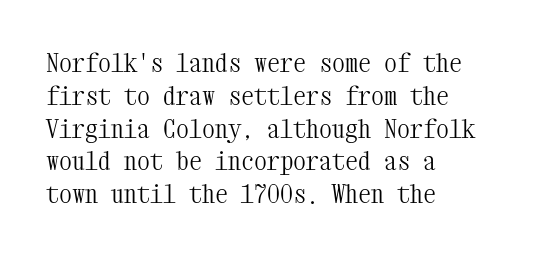
{"italic": "no", "bold": "no", "underline": "no", "align": "left", "line_spacing": "normal", "line_spacing_ratio": 1.26, "letter_spacing": "normal", "letter_spacing_em": 0.0, "glyph_px": 26}
